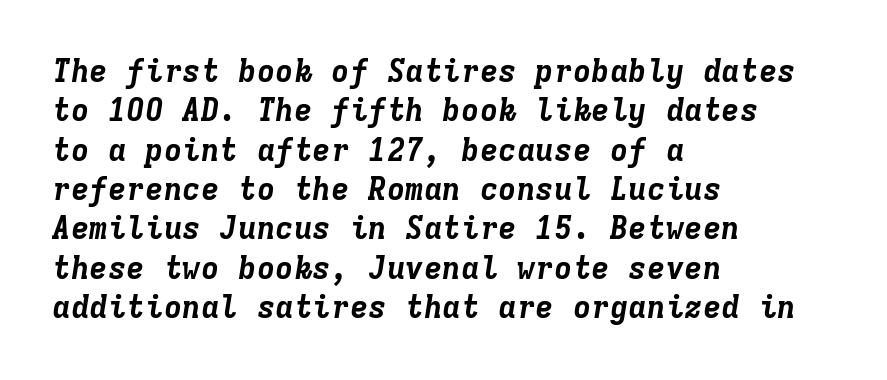
Q: Is the text bold? A: Yes.
Q: Is the text italic (slanted)? A: Yes, it leans right by about 9 degrees.
Q: Is the text underlined? A: No.
Q: How is the paragraph aligned? A: Left-aligned.
Q: Is the spacing between letters normal or unusually wide? A: Normal.
Q: Is the spacing between lines tight, normal or loose? A: Normal.
Q: Width (condensed, normal, or wide)? A: Normal.
Q: Stroke contrast? A: Low.
Q: x-height? A: Medium.
Q: Monospaced? A: Yes.
